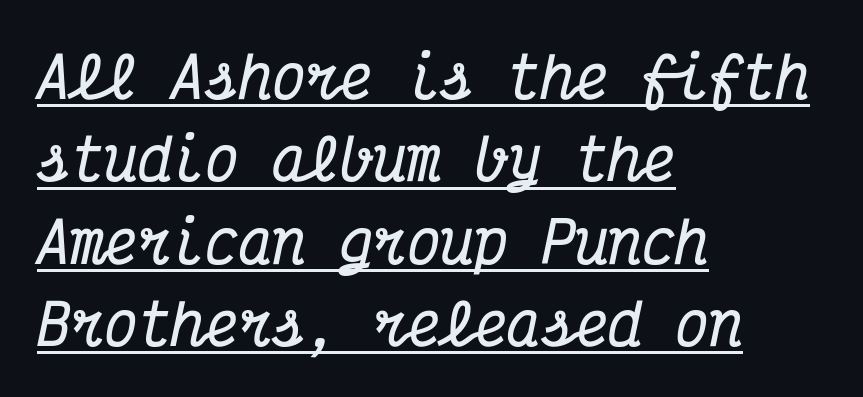
{"serif": "yes", "italic": "yes", "lean": "right", "slant_degrees": 12, "bold": "yes", "weight": "bold", "width": "condensed", "stroke_contrast": "medium", "x_height": "medium", "monospaced": "yes", "underline": "yes", "align": "left", "line_spacing": "normal", "line_spacing_ratio": 1.47, "letter_spacing": "normal", "letter_spacing_em": 0.0, "glyph_px": 56}
